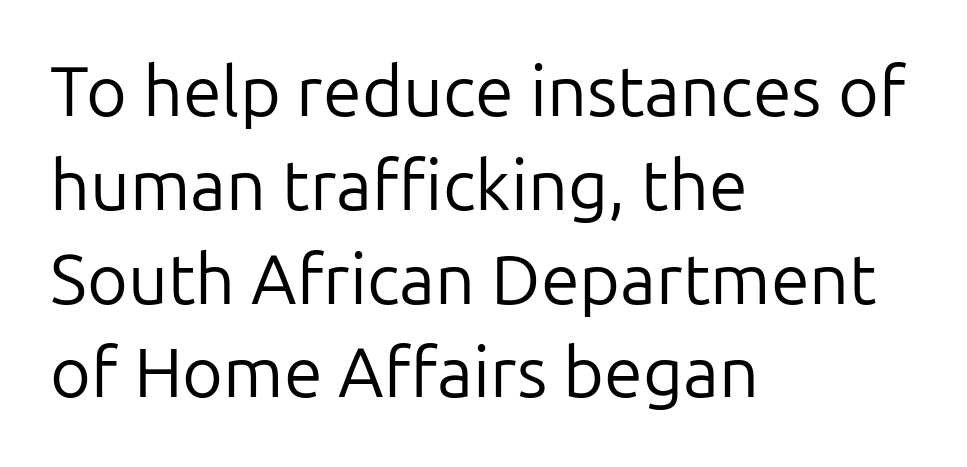
The letters stand upright; this is a roman face. Lines of text with bare space underneath. The letters advance in unequal steps, a hallmark of proportional type. Caption: face not bold, strokes unweighted.
